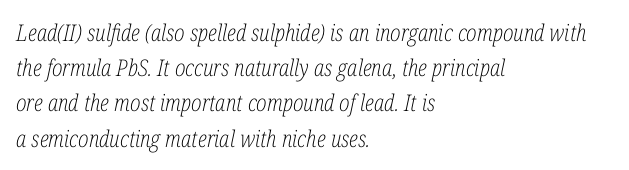
Q: Is the text bold? A: No.
Q: Is the text italic (slanted)? A: Yes, it leans right by about 12 degrees.
Q: Is the text underlined? A: No.
Q: How is the paragraph aligned? A: Left-aligned.
Q: Is the spacing between letters normal or unusually wide? A: Normal.
Q: Is the spacing between lines tight, normal or loose? A: Normal.
